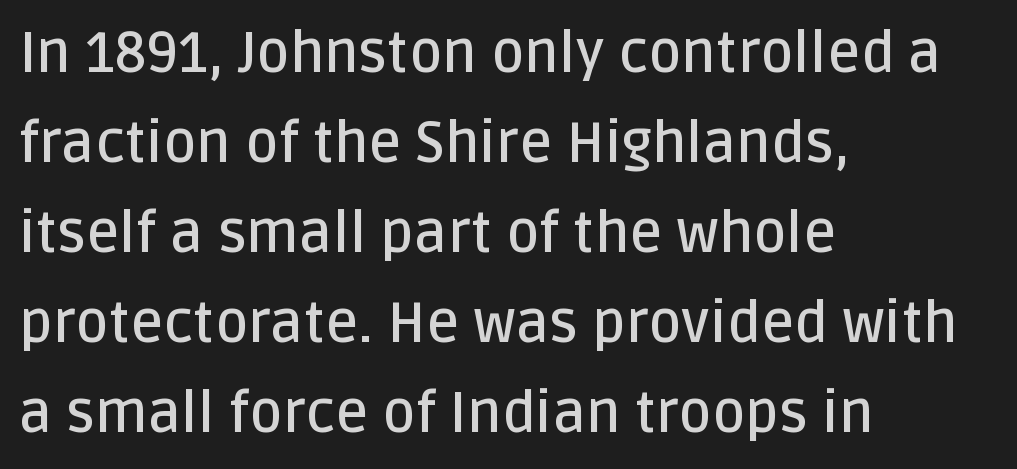
Here the designer chose a conventional face with non-uniform glyph widths. The vertical gap from one line to the next is medium. Grotesque or geometric, the face here clearly has no serifs. Bold? Not quite — semibold, heavier than regular but stopping short. Quick note: underline off.
